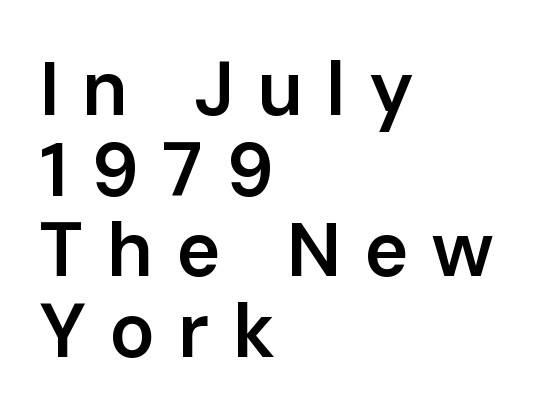
{"serif": "no", "italic": "no", "bold": "semi", "weight": "semibold", "width": "normal", "stroke_contrast": "low", "x_height": "medium", "monospaced": "no", "underline": "no", "align": "left", "line_spacing": "tight", "line_spacing_ratio": 1.06, "letter_spacing": "wide", "letter_spacing_em": 0.3, "glyph_px": 76}
